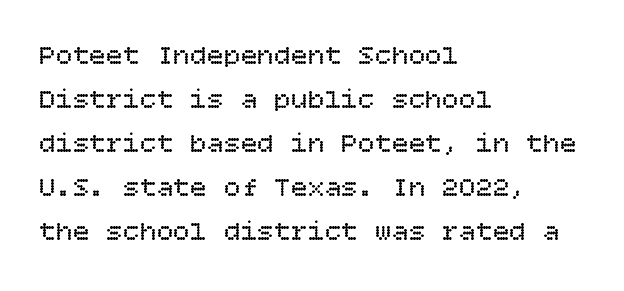
Q: Is the text bold? A: No.
Q: Is the text italic (slanted)? A: No, it is upright.
Q: Is the text underlined? A: No.
Q: How is the paragraph aligned? A: Left-aligned.
Q: Is the spacing between letters normal or unusually wide? A: Normal.
Q: Is the spacing between lines tight, normal or loose? A: Normal.
Q: Width (condensed, normal, or wide)? A: Normal.
Q: Stroke contrast? A: Low.
Q: x-height? A: Large.
